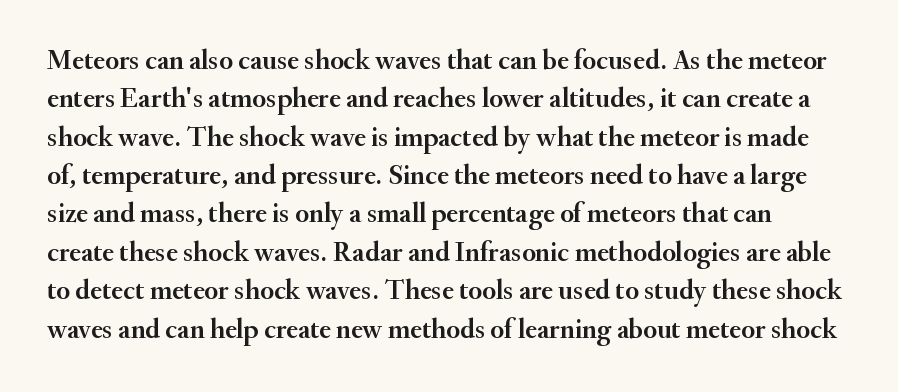
Do the letters lean? They stand straight. Students, observe: this is what conventionally led text looks like. Observe the ordinary spacing: letters are neighbours, not strangers. Is this a fixed-width face? No — the glyphs have proportional, varying widths.
